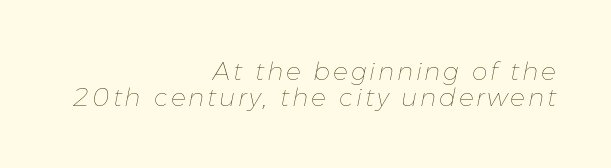
Q: Is the text bold? A: No.
Q: Is the text italic (slanted)? A: Yes, it leans right by about 11 degrees.
Q: Is the text underlined? A: No.
Q: How is the paragraph aligned? A: Right-aligned.
Q: Is the spacing between lines tight, normal or loose? A: Tight.
